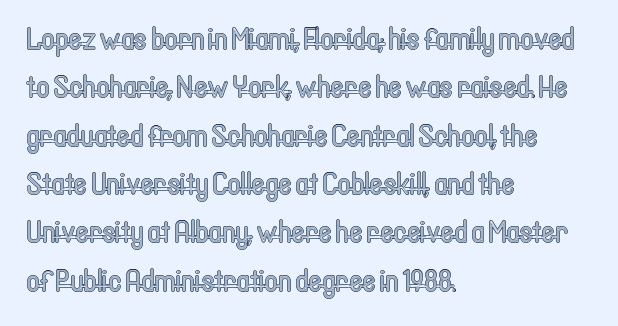
Q: Is the text italic (slanted)? A: No, it is upright.
Q: Is the text underlined? A: No.
Q: How is the paragraph aligned? A: Left-aligned.
Q: Is the spacing between letters normal or unusually wide? A: Normal.
Q: Is the spacing between lines tight, normal or loose? A: Normal.
Q: Width (condensed, normal, or wide)? A: Condensed.
Q: x-height? A: Medium.
Q: Monospaced? A: No.
